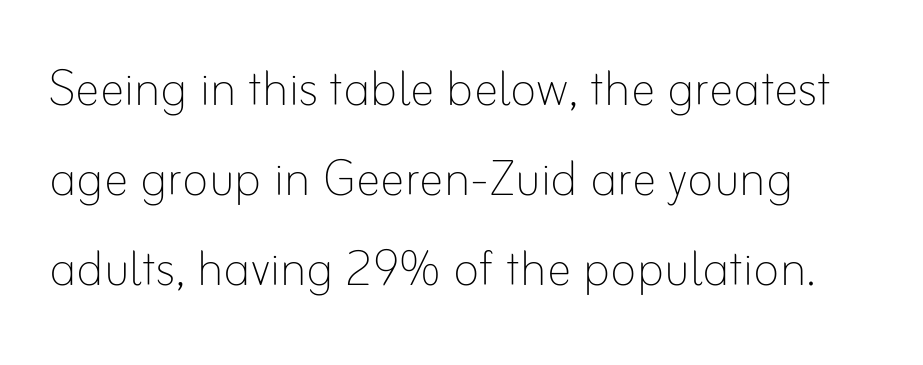
{"italic": "no", "bold": "no", "weight": "thin", "width": "normal", "stroke_contrast": "low", "x_height": "small", "monospaced": "no", "underline": "no", "line_spacing": "normal", "line_spacing_ratio": 1.45, "letter_spacing": "normal", "letter_spacing_em": 0.0, "glyph_px": 62}
